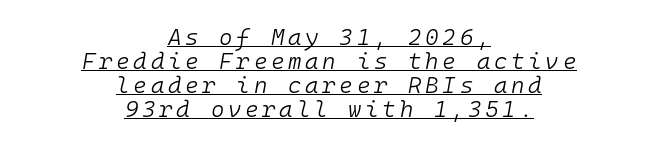
The image shows 23 px text type, italic (leaning right); set centered, tight line spacing (1.04x), underlined.
